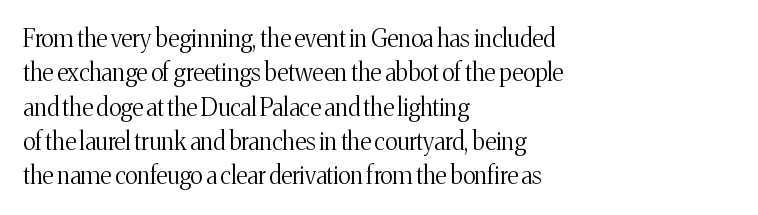
The image shows 24 px text type, upright; set left-aligned, normal line spacing (1.43x), normal letter spacing, not underlined.
